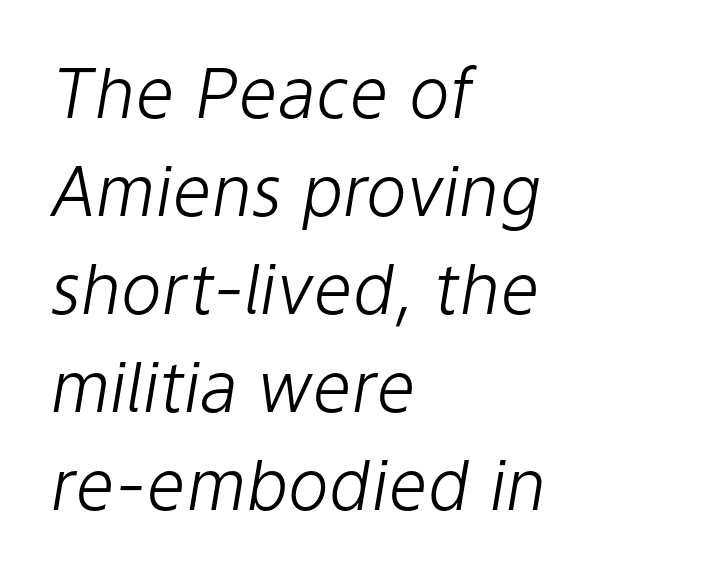
The image shows 69 px light type, italic (leaning right); set left-aligned, normal line spacing (1.42x), normal letter spacing, not underlined; low stroke contrast and a medium x-height.
